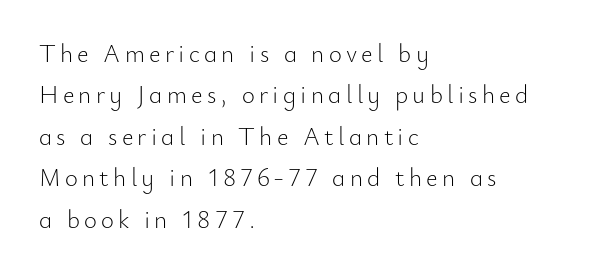
The image shows 25 px text type, upright; set left-aligned, normal line spacing (1.66x), not underlined.
